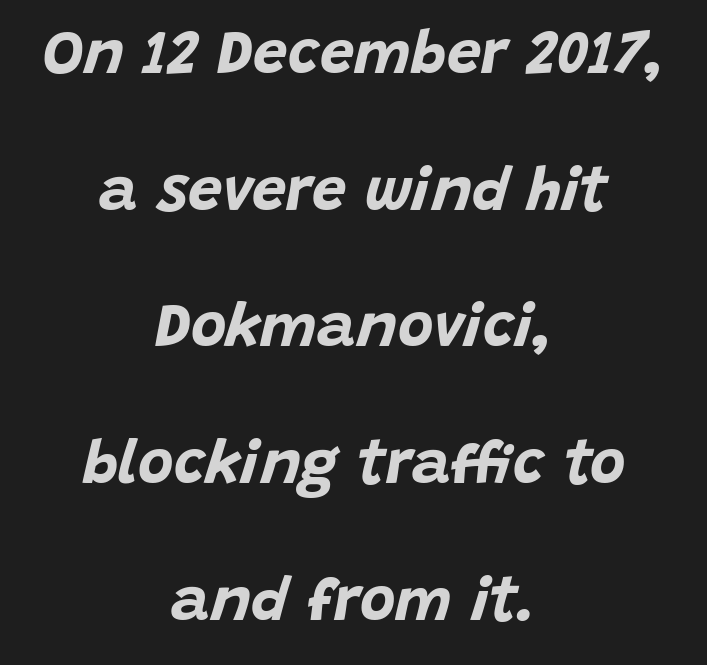
Q: Is the text bold? A: Yes.
Q: Is the text italic (slanted)? A: Yes, it leans right by about 15 degrees.
Q: Is the text underlined? A: No.
Q: How is the paragraph aligned? A: Centered.
Q: Is the spacing between letters normal or unusually wide? A: Normal.
Q: Is the spacing between lines tight, normal or loose? A: Loose.
Q: Width (condensed, normal, or wide)? A: Normal.
Q: Stroke contrast? A: Low.
Q: x-height? A: Large.
Q: Monospaced? A: No.
